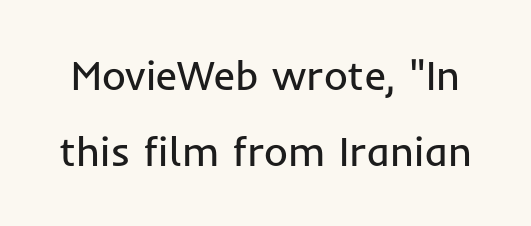
Q: Is the text bold? A: No.
Q: Is the text italic (slanted)? A: No, it is upright.
Q: Is the typeface a serif or a sans-serif typeface? A: Sans-serif.
Q: Is the text underlined? A: No.
Q: Is the spacing between letters normal or unusually wide? A: Normal.
Q: Width (condensed, normal, or wide)? A: Normal.
Q: Stroke contrast? A: Low.
Q: x-height? A: Medium.
Q: Monospaced? A: No.
